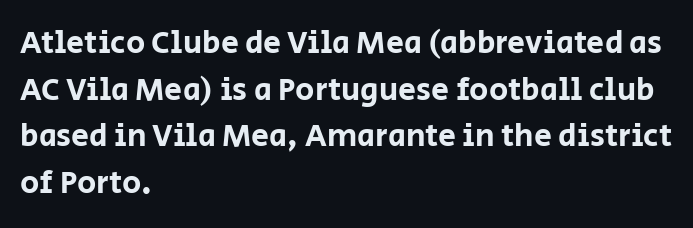
Q: Is the text italic (slanted)? A: No, it is upright.
Q: Is the typeface a serif or a sans-serif typeface? A: Sans-serif.
Q: Is the text underlined? A: No.
Q: How is the paragraph aligned? A: Left-aligned.
Q: Is the spacing between letters normal or unusually wide? A: Normal.
Q: Is the spacing between lines tight, normal or loose? A: Normal.
Q: Width (condensed, normal, or wide)? A: Normal.
Q: Stroke contrast? A: Low.
Q: x-height? A: Large.
Q: Monospaced? A: No.
